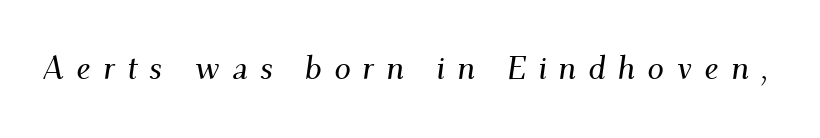
The image shows 33 px serif type, italic (leaning right); set unusually wide letter spacing (+0.36 em), not underlined; medium stroke contrast and a small x-height.
